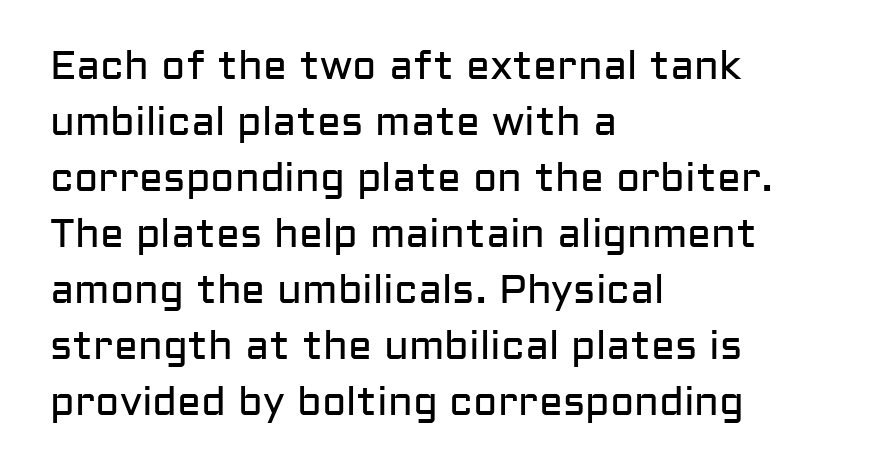
Q: Is the text bold? A: No.
Q: Is the text italic (slanted)? A: No, it is upright.
Q: Is the typeface a serif or a sans-serif typeface? A: Sans-serif.
Q: Is the text underlined? A: No.
Q: How is the paragraph aligned? A: Left-aligned.
Q: Is the spacing between letters normal or unusually wide? A: Normal.
Q: Is the spacing between lines tight, normal or loose? A: Normal.
Q: Width (condensed, normal, or wide)? A: Normal.
Q: Stroke contrast? A: Low.
Q: x-height? A: Medium.
Q: Monospaced? A: No.
